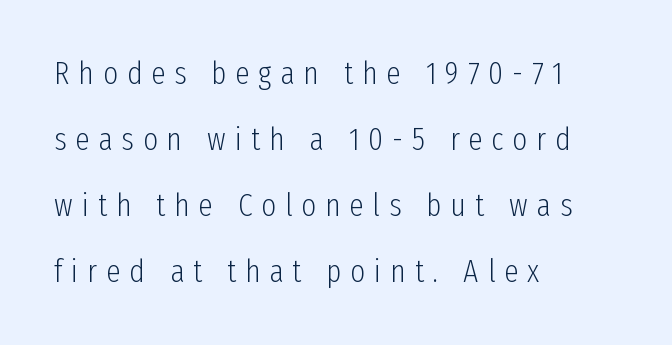
The image shows 32 px light, condensed sans-serif type, upright; set left-aligned, loose line spacing (2.06x), unusually wide letter spacing (+0.28 em), not underlined; low stroke contrast and a medium x-height.
